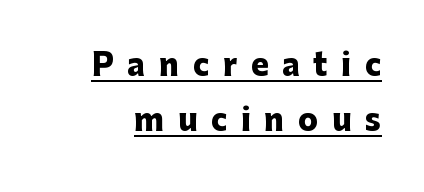
Pretty heavy lettering here — definitely bold. Every stem runs plumb, perpendicular to the baseline. The passage shown is typeset with a sans-serif family. Someone cranked the tracking dial way up on this one. Spacing verdict: proportional, widths tailored to each character. Looks like someone drew a line under every word here.
